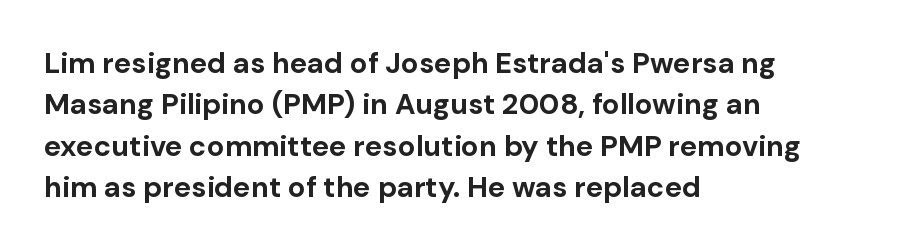
{"serif": "no", "italic": "no", "bold": "yes", "weight": "bold", "width": "normal", "stroke_contrast": "low", "x_height": "medium", "monospaced": "no", "underline": "no", "align": "left", "line_spacing": "normal", "line_spacing_ratio": 1.43, "letter_spacing": "normal", "letter_spacing_em": 0.0, "glyph_px": 29}
